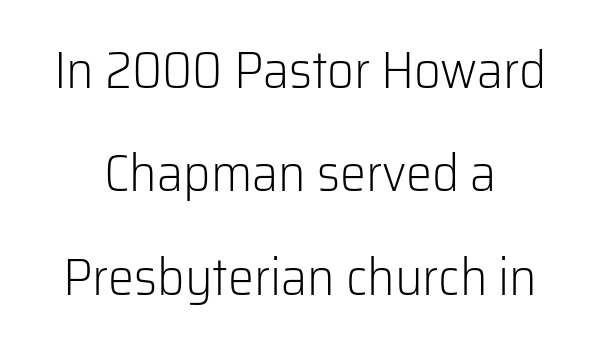
{"serif": "no", "italic": "no", "bold": "no", "weight": "light", "width": "normal", "stroke_contrast": "low", "x_height": "medium", "monospaced": "no", "underline": "no", "line_spacing": "loose", "line_spacing_ratio": 1.99, "letter_spacing": "normal", "letter_spacing_em": 0.0, "glyph_px": 52}
